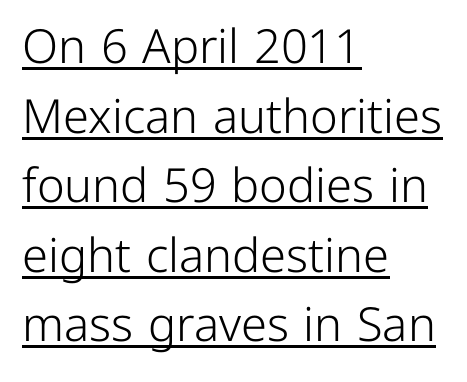
Q: Is the text bold? A: No.
Q: Is the text italic (slanted)? A: No, it is upright.
Q: Is the typeface a serif or a sans-serif typeface? A: Sans-serif.
Q: Is the text underlined? A: Yes.
Q: How is the paragraph aligned? A: Left-aligned.
Q: Is the spacing between letters normal or unusually wide? A: Normal.
Q: Is the spacing between lines tight, normal or loose? A: Normal.
Q: Width (condensed, normal, or wide)? A: Normal.
Q: Stroke contrast? A: Low.
Q: x-height? A: Medium.
Q: Monospaced? A: No.
